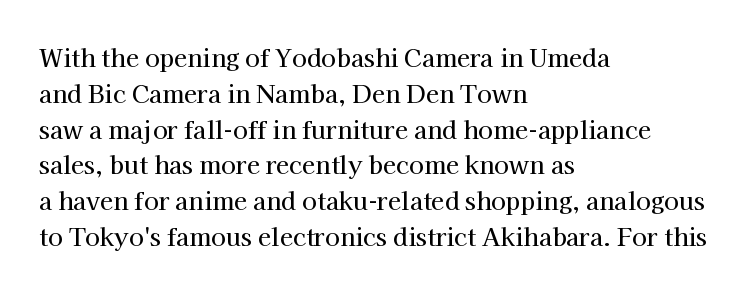
{"italic": "no", "underline": "no", "align": "left", "line_spacing": "normal", "line_spacing_ratio": 1.49, "letter_spacing": "normal", "letter_spacing_em": 0.0, "glyph_px": 24}
